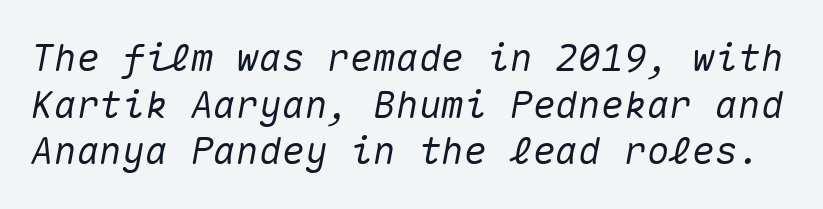
Q: Is the text italic (slanted)? A: Yes, it leans right by about 10 degrees.
Q: Is the text underlined? A: No.
Q: Is the spacing between letters normal or unusually wide? A: Normal.
Q: Width (condensed, normal, or wide)? A: Normal.
Q: Stroke contrast? A: Medium.
Q: x-height? A: Medium.
Q: Monospaced? A: Yes.
